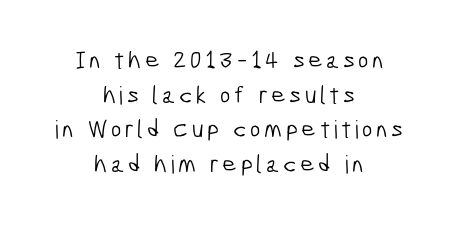
Unmarked baselines from the first word to the last. Every row of glyphs is offset so its center matches the block's center. The weight would be labelled regular, book, light, or lighter still. In terms of leading, this rendering sits right in the middle.
